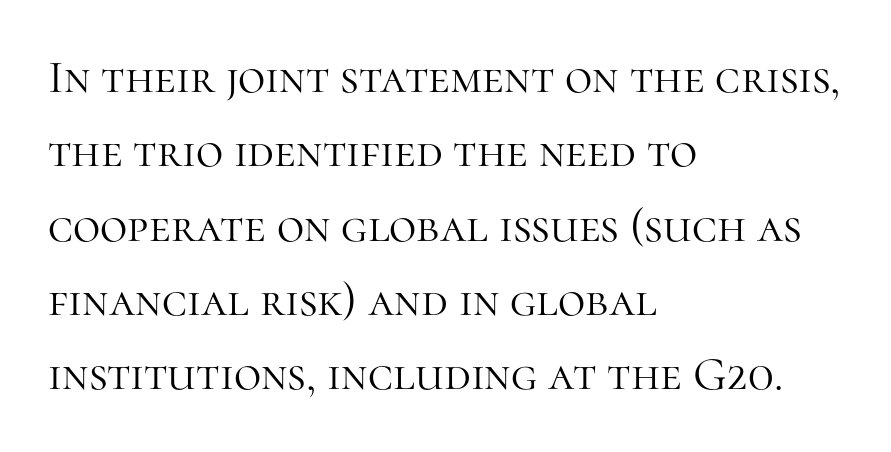
Q: Is the text bold? A: No.
Q: Is the text italic (slanted)? A: No, it is upright.
Q: Is the typeface a serif or a sans-serif typeface? A: Serif.
Q: Is the text underlined? A: No.
Q: How is the paragraph aligned? A: Left-aligned.
Q: Is the spacing between letters normal or unusually wide? A: Normal.
Q: Is the spacing between lines tight, normal or loose? A: Normal.
Q: Width (condensed, normal, or wide)? A: Normal.
Q: Stroke contrast? A: High.
Q: x-height? A: Medium.
Q: Monospaced? A: No.
